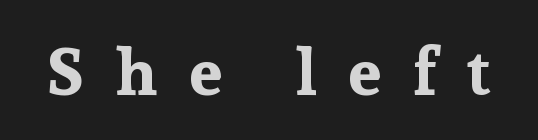
Q: Is the text bold? A: Yes.
Q: Is the text italic (slanted)? A: No, it is upright.
Q: Is the typeface a serif or a sans-serif typeface? A: Serif.
Q: Is the text underlined? A: No.
Q: Is the spacing between letters normal or unusually wide? A: Unusually wide.
Q: Width (condensed, normal, or wide)? A: Normal.
Q: Stroke contrast? A: Low.
Q: x-height? A: Medium.
Q: Monospaced? A: No.
